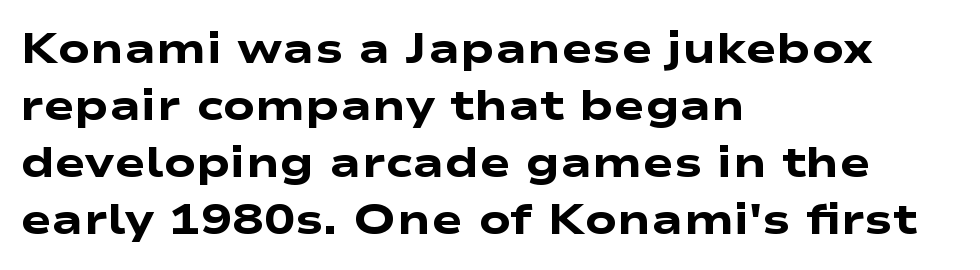
Varying glyph widths throughout — classic text-font behaviour. Students, observe: this is what conventionally led text looks like. Words appear dense and cohesive because spacing is normal. The words here are not underlined.
